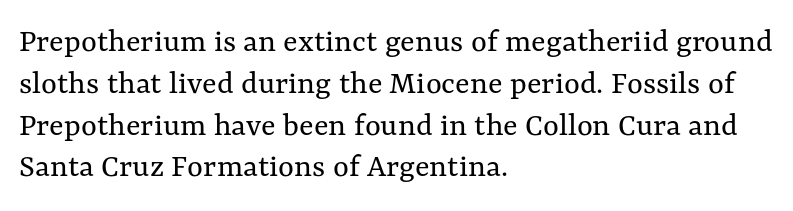
{"italic": "no", "bold": "no", "weight": "regular", "width": "normal", "stroke_contrast": "medium", "x_height": "medium", "monospaced": "no", "underline": "no", "align": "left", "line_spacing_ratio": 1.23, "letter_spacing": "normal", "letter_spacing_em": 0.0, "glyph_px": 34}
